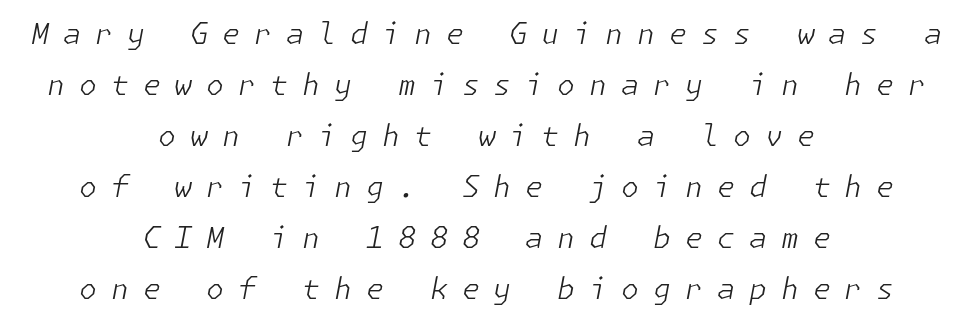
{"italic": "yes", "lean": "right", "slant_degrees": 11, "bold": "no", "weight": "light", "width": "normal", "stroke_contrast": "low", "x_height": "medium", "underline": "no", "align": "center", "line_spacing_ratio": 1.76, "letter_spacing": "wide", "letter_spacing_em": 0.48, "glyph_px": 29}
